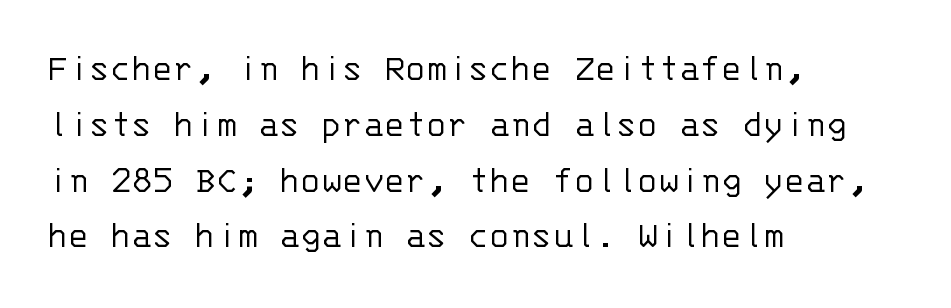
The tracking reads as untouched default to a designer's eye. The passage shown is not underscored anywhere. The face used here is monospaced, like something from a code editor. Unbolded letterforms with no extra heft.
